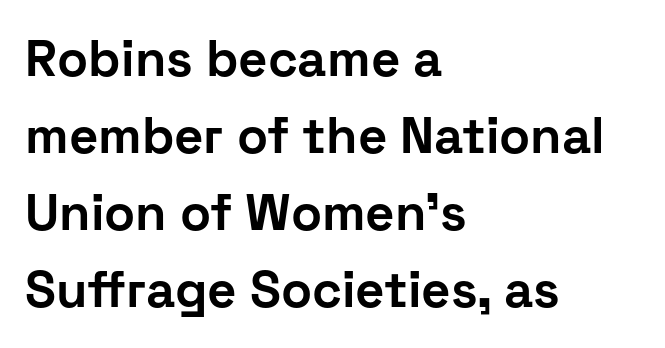
A normal amount of white space separates one row of letters from the next. Short and long lines alike share a common starting point at left. Does the weight exceed regular? Yes, all the way to bold. Is there any slant? The stems are plumb.
